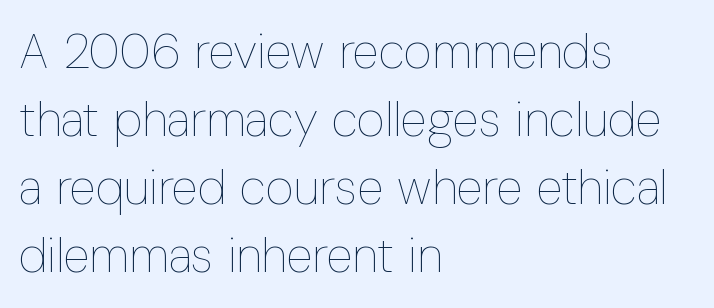
Summary of weight: not heavy and not bold. Inter-character spacing is left at the font's built-in metrics. Is there much room between lines? A standard amount, neither cramped nor airy. Letters rest on an invisible, unmarked baseline. Horizontal alignment here is leftward, the default for most running prose.
